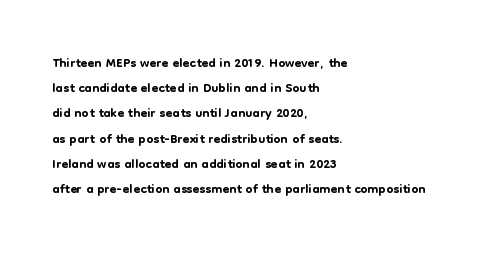
The image shows 20 px text type, upright; set left-aligned, normal line spacing (1.26x), normal letter spacing, not underlined.
